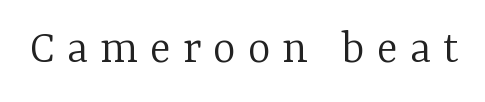
Q: Is the text bold? A: No.
Q: Is the text italic (slanted)? A: No, it is upright.
Q: Is the typeface a serif or a sans-serif typeface? A: Serif.
Q: Is the text underlined? A: No.
Q: Is the spacing between letters normal or unusually wide? A: Unusually wide.
Q: Width (condensed, normal, or wide)? A: Normal.
Q: Stroke contrast? A: Low.
Q: x-height? A: Medium.
Q: Monospaced? A: No.
